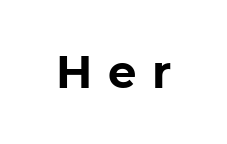
Plain, unruled lines of type. Observe the absence of serifs on each vertical stroke in this sample. The letters stand straight up with perfectly vertical stems. Here the designer chose a conventional face with non-uniform glyph widths. Summary of weight: heavy, a full bold. Glyph-to-glyph distance is far greater than everyday printed text.
